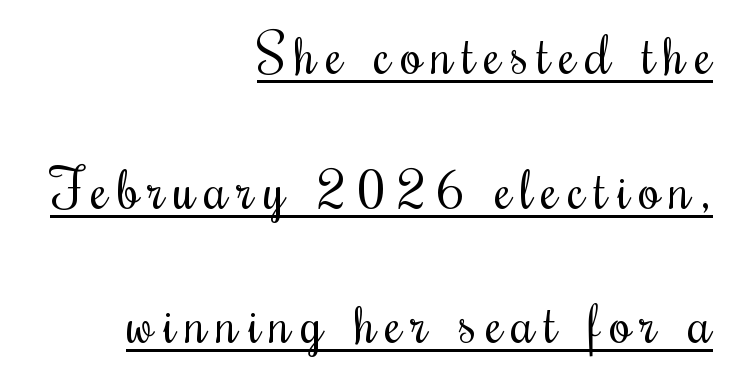
Q: Is the text bold? A: No.
Q: Is the text italic (slanted)? A: Yes.
Q: Is the text underlined? A: Yes.
Q: How is the paragraph aligned? A: Right-aligned.
Q: Is the spacing between lines tight, normal or loose? A: Loose.
Q: Width (condensed, normal, or wide)? A: Condensed.
Q: Stroke contrast? A: Medium.
Q: x-height? A: Small.
Q: Monospaced? A: No.
